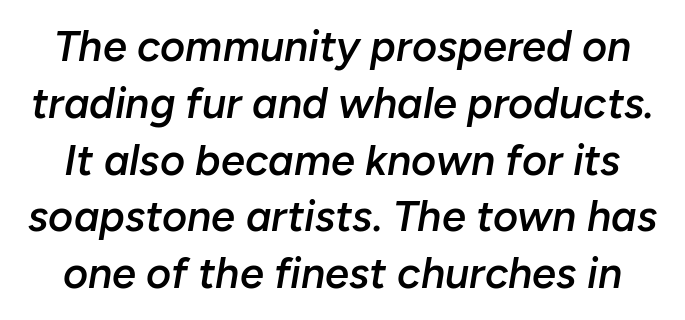
The image shows 43 px semibold type, italic (leaning right); set normal line spacing (1.32x), normal letter spacing, not underlined; low stroke contrast and a medium x-height.
